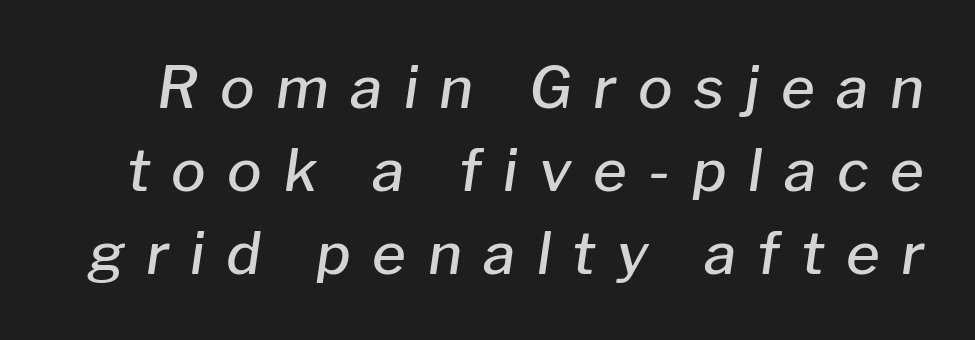
The lines sit at an ordinary, default distance from one another. The face used here is rendered with a markedly widened letterfit. The gap between lines stays unmarked. Typographic density is moderately raised because the face is semibold.
